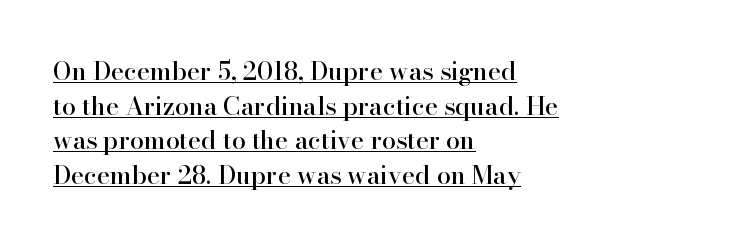
{"italic": "no", "underline": "yes", "align": "left", "line_spacing": "normal", "line_spacing_ratio": 1.39, "letter_spacing": "normal", "letter_spacing_em": 0.0, "glyph_px": 25}
